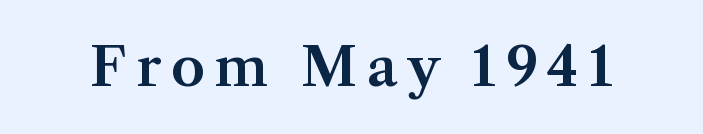
Q: Is the text italic (slanted)? A: No, it is upright.
Q: Is the typeface a serif or a sans-serif typeface? A: Serif.
Q: Is the text underlined? A: No.
Q: Width (condensed, normal, or wide)? A: Normal.
Q: Stroke contrast? A: Medium.
Q: x-height? A: Medium.
Q: Monospaced? A: No.
